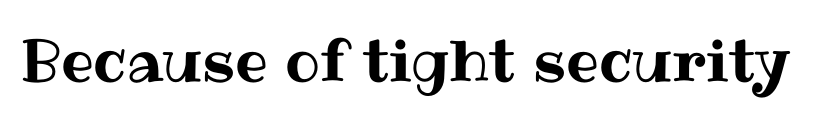
{"italic": "no", "width": "normal", "stroke_contrast": "medium", "x_height": "medium", "monospaced": "no", "underline": "no", "letter_spacing": "normal", "letter_spacing_em": 0.0, "glyph_px": 58}
